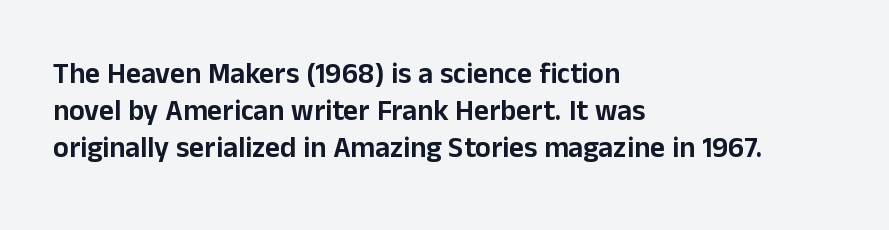
The image shows 29 px sans-serif type, upright; set left-aligned, normal line spacing (1.28x), normal letter spacing, not underlined; low stroke contrast and a medium x-height.
